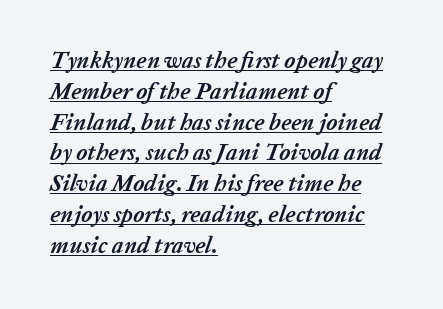
Q: Is the text bold? A: Yes.
Q: Is the text italic (slanted)? A: Yes, it leans right by about 20 degrees.
Q: Is the text underlined? A: Yes.
Q: How is the paragraph aligned? A: Left-aligned.
Q: Is the spacing between letters normal or unusually wide? A: Normal.
Q: Is the spacing between lines tight, normal or loose? A: Normal.
